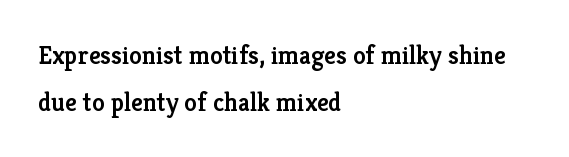
Q: Is the text bold? A: Semi-bold.
Q: Is the text italic (slanted)? A: No, it is upright.
Q: Is the text underlined? A: No.
Q: How is the paragraph aligned? A: Left-aligned.
Q: Is the spacing between letters normal or unusually wide? A: Normal.
